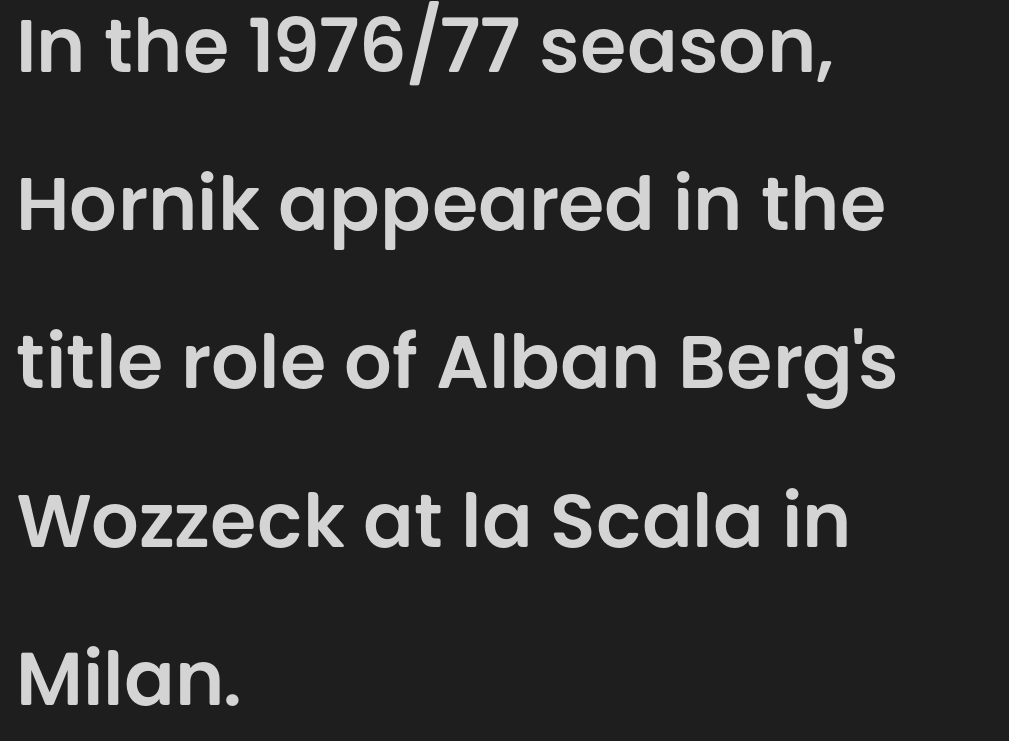
{"serif": "no", "italic": "no", "width": "normal", "stroke_contrast": "low", "x_height": "large", "monospaced": "no", "underline": "no", "align": "left", "line_spacing": "loose", "line_spacing_ratio": 2.11, "letter_spacing": "normal", "letter_spacing_em": 0.0, "glyph_px": 75}
